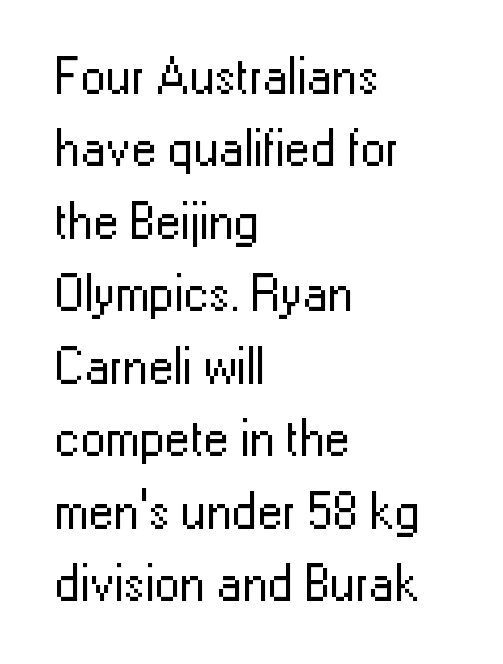
The image shows 51 px regular-weight sans-serif type, upright; set left-aligned, normal line spacing (1.42x), normal letter spacing, not underlined; low stroke contrast and a medium x-height.
